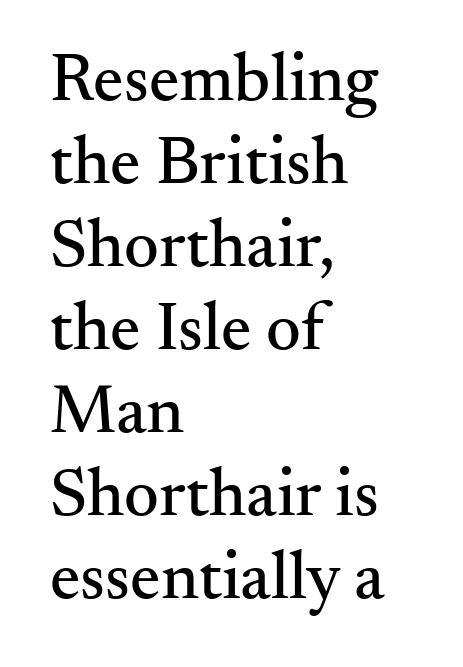
The image shows 68 px serif type, upright; set left-aligned, line spacing 1.22x, normal letter spacing, not underlined; medium stroke contrast and a small x-height.
